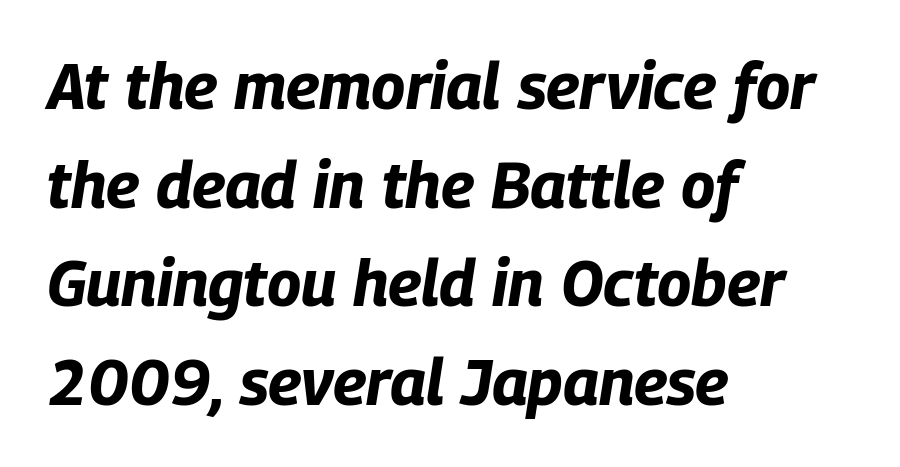
{"italic": "yes", "lean": "right", "slant_degrees": 9, "bold": "yes", "weight": "bold", "width": "condensed", "stroke_contrast": "low", "x_height": "large", "monospaced": "no", "underline": "no", "align": "left", "line_spacing": "normal", "line_spacing_ratio": 1.54, "letter_spacing": "normal", "letter_spacing_em": 0.0, "glyph_px": 64}
